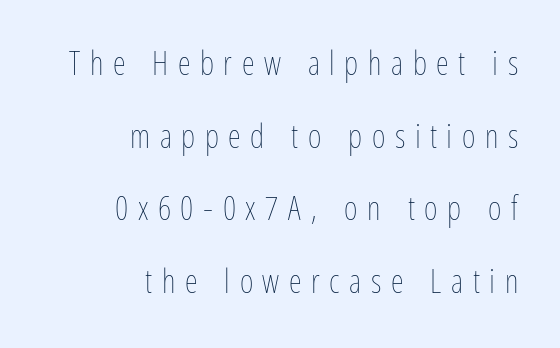
{"italic": "no", "bold": "no", "weight": "thin", "width": "condensed", "stroke_contrast": "low", "x_height": "medium", "monospaced": "no", "underline": "no", "align": "right", "line_spacing": "loose", "line_spacing_ratio": 2.2, "letter_spacing": "wide", "letter_spacing_em": 0.29, "glyph_px": 33}
